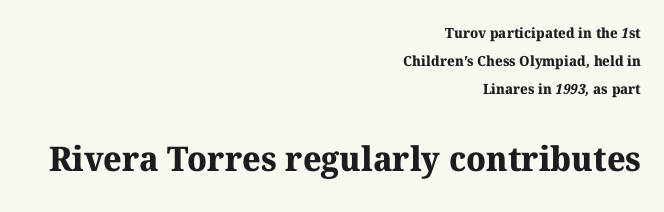
{"serif": "yes", "bold": "yes", "weight": "bold", "width": "normal", "stroke_contrast": "medium", "x_height": "medium", "monospaced": "no", "underline": "no", "align": "right", "line_spacing": "loose", "line_spacing_ratio": 2.0, "letter_spacing": "normal", "letter_spacing_em": 0.0, "larger_block": "second", "size_ratio": 2.43, "glyph_px": 34}
